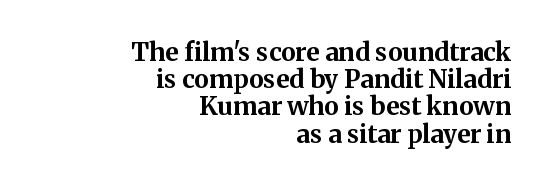
Q: Is the text bold? A: Yes.
Q: Is the text italic (slanted)? A: No, it is upright.
Q: Is the text underlined? A: No.
Q: How is the paragraph aligned? A: Right-aligned.
Q: Is the spacing between letters normal or unusually wide? A: Normal.
Q: Is the spacing between lines tight, normal or loose? A: Tight.
